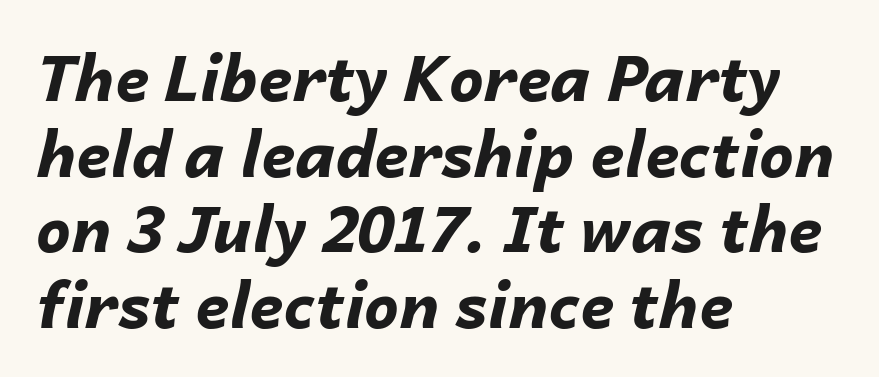
{"italic": "yes", "lean": "right", "slant_degrees": 14, "bold": "yes", "weight": "bold", "width": "normal", "stroke_contrast": "low", "x_height": "medium", "monospaced": "no", "underline": "no", "align": "left", "line_spacing_ratio": 1.22, "letter_spacing": "normal", "letter_spacing_em": 0.0, "glyph_px": 62}
